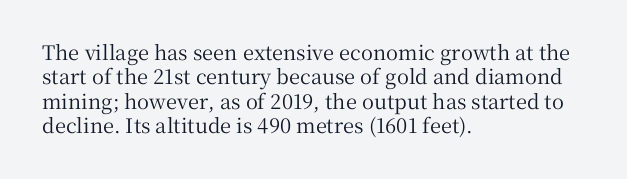
The image shows 20 px text type, upright; set left-aligned, line spacing 1.22x, normal letter spacing, not underlined.
